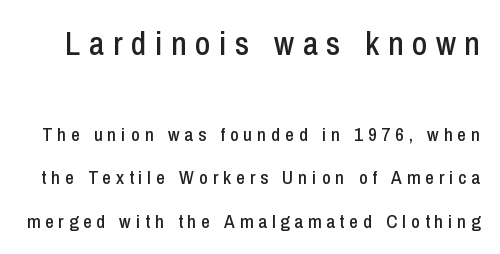
{"serif": "no", "italic": "no", "width": "condensed", "stroke_contrast": "low", "x_height": "medium", "monospaced": "no", "underline": "no", "line_spacing": "loose", "line_spacing_ratio": 2.27, "letter_spacing": "wide", "letter_spacing_em": 0.26, "larger_block": "first", "size_ratio": 1.74, "glyph_px": 33}
